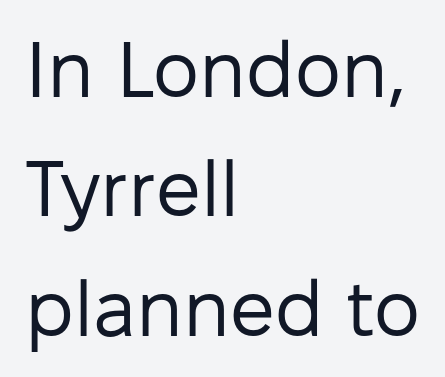
Typographically, this falls in the sans-serif category. Leading matches the norm, producing a regular column. Do the characters align in a grid? No, the font is proportional. Short and long lines alike share a common starting point at left.
